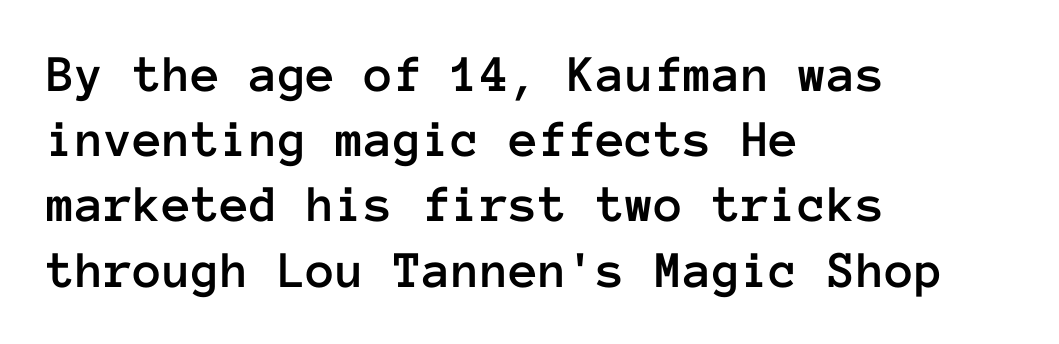
{"italic": "no", "width": "normal", "stroke_contrast": "low", "x_height": "medium", "monospaced": "yes", "underline": "no", "align": "left", "line_spacing_ratio": 1.23, "letter_spacing": "normal", "letter_spacing_em": 0.0, "glyph_px": 53}
